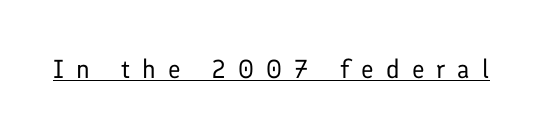
The lettering is marked with a stroke running underneath it. The lettering stays uniformly vertical, giving the passage a roman look. The face used here is rendered with a markedly widened letterfit. Stem width sits at or under what a default text font uses.
